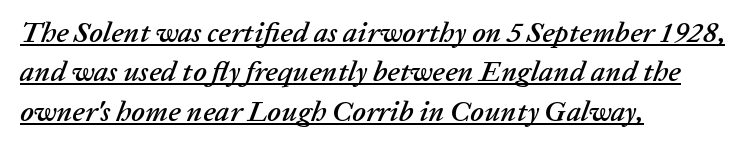
{"italic": "yes", "lean": "right", "slant_degrees": 20, "width": "normal", "stroke_contrast": "low", "x_height": "medium", "monospaced": "no", "underline": "yes", "align": "left", "line_spacing": "normal", "line_spacing_ratio": 1.36, "letter_spacing": "normal", "letter_spacing_em": 0.0, "glyph_px": 29}
